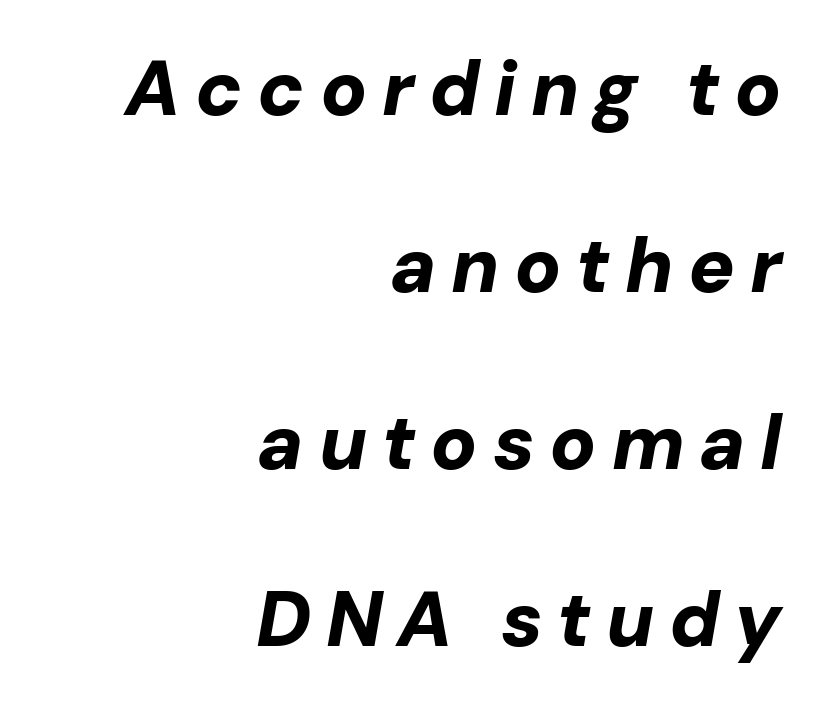
{"italic": "yes", "lean": "right", "slant_degrees": 10, "bold": "yes", "weight": "bold", "width": "normal", "stroke_contrast": "low", "x_height": "medium", "monospaced": "no", "underline": "no", "align": "right", "line_spacing": "loose", "line_spacing_ratio": 2.3, "glyph_px": 77}
